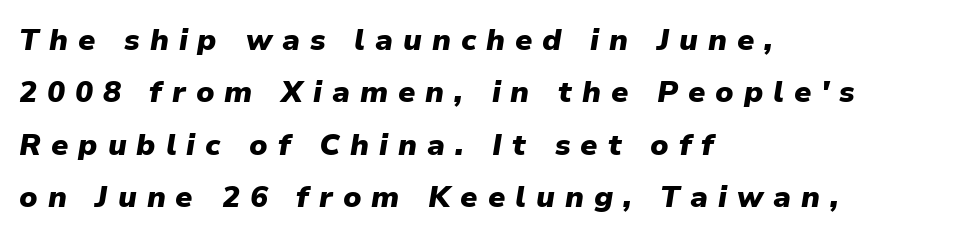
These words are printed bold, with thick strokes throughout. The rendering uses natural spacing where letterforms have individual widths. Italic? Definitely — the glyphs are oblique. Spacing between characters has been opened up far beyond the box default. These lines are set flush left with a ragged right edge.
